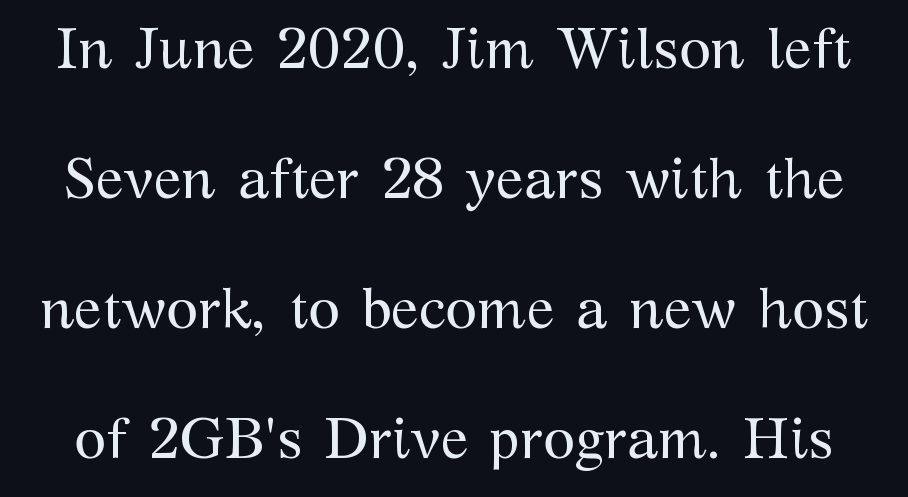
{"serif": "yes", "italic": "no", "bold": "no", "weight": "regular", "width": "normal", "stroke_contrast": "medium", "x_height": "medium", "monospaced": "no", "underline": "no", "line_spacing": "loose", "line_spacing_ratio": 2.24, "letter_spacing": "normal", "letter_spacing_em": 0.0, "glyph_px": 58}
